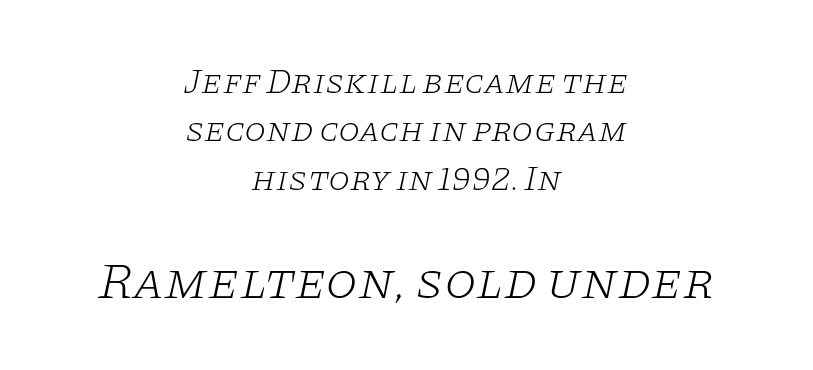
The image shows 52 px light, wide serif type, italic (leaning right); set centered, normal line spacing (1.38x), normal letter spacing, not underlined; the second (bottom) block is 1.49x larger; low stroke contrast and a large x-height.
